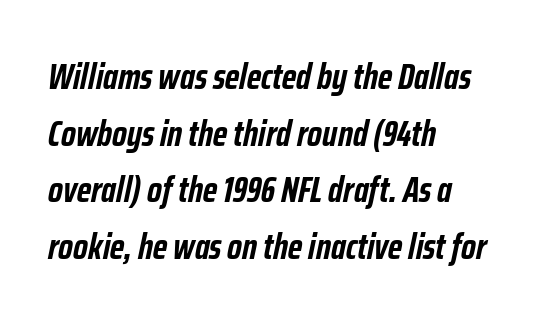
{"italic": "yes", "lean": "right", "slant_degrees": 12, "bold": "yes", "weight": "semibold", "width": "condensed", "stroke_contrast": "low", "x_height": "medium", "monospaced": "no", "underline": "no", "align": "left", "line_spacing": "normal", "line_spacing_ratio": 1.57, "letter_spacing": "normal", "letter_spacing_em": 0.0, "glyph_px": 36}
